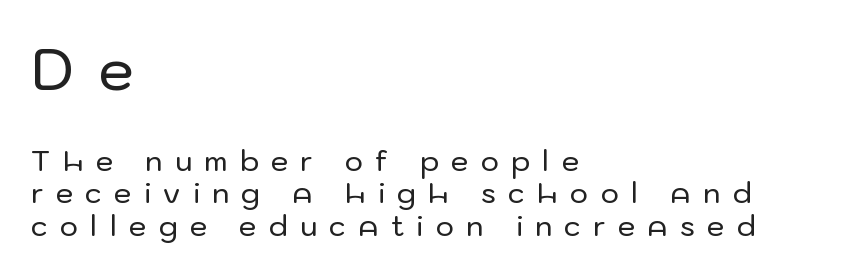
Q: Is the text italic (slanted)? A: No, it is upright.
Q: Is the typeface a serif or a sans-serif typeface? A: Sans-serif.
Q: Is the text underlined? A: No.
Q: How is the paragraph aligned? A: Left-aligned.
Q: Is the spacing between letters normal or unusually wide? A: Unusually wide.
Q: Is the spacing between lines tight, normal or loose? A: Tight.
Q: Which block of text is set in a larger size, the first (top) or the second (bottom)? A: The first (top) one.
Q: Width (condensed, normal, or wide)? A: Normal.
Q: Stroke contrast? A: Low.
Q: x-height? A: Medium.
Q: Monospaced? A: No.
